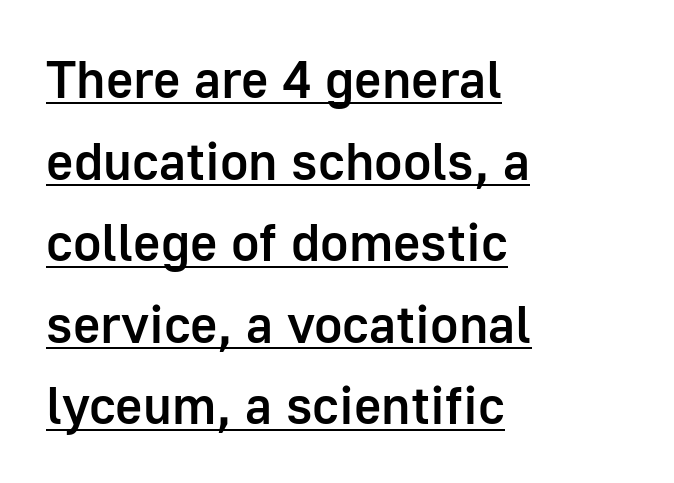
The image shows 53 px semibold sans-serif type, upright; set left-aligned, normal line spacing (1.54x), normal letter spacing, underlined; low stroke contrast and a medium x-height.
